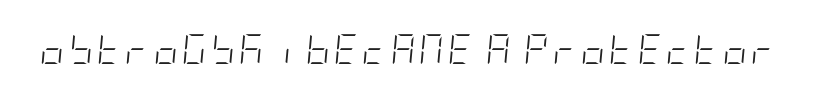
A bare baseline throughout the passage. Would a proofreader flag this as italicized? Yes. On a weight scale, this lands at 450 or below.
